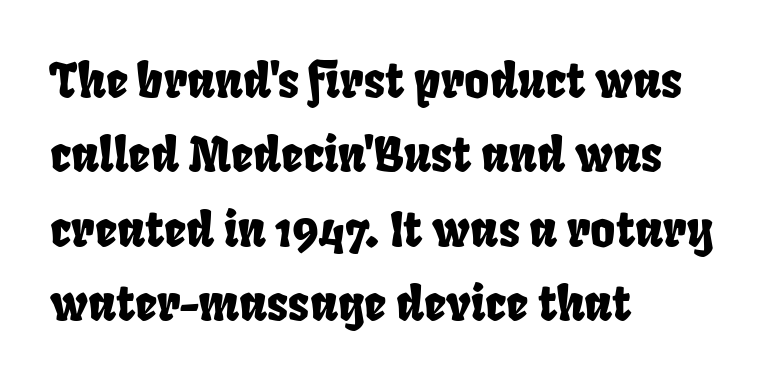
In CSS terms this would be text-align: left. Serifs: no, the terminals of the letterforms are clean. You could not count columns in this text — the font is proportionally spaced. In terms of leading, this rendering sits right in the middle.
